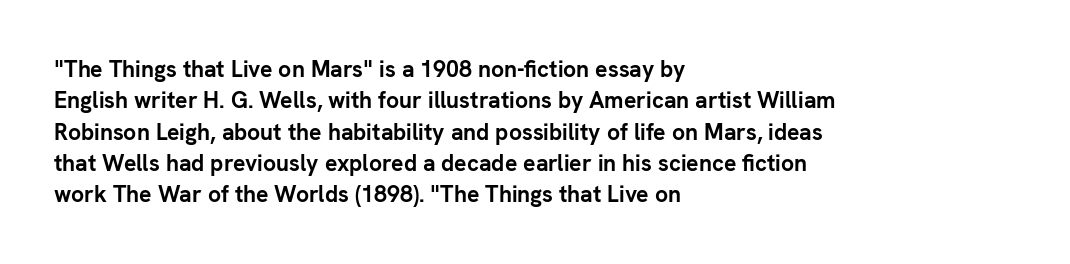
Q: Is the text bold? A: Yes.
Q: Is the text italic (slanted)? A: No, it is upright.
Q: Is the text underlined? A: No.
Q: How is the paragraph aligned? A: Left-aligned.
Q: Is the spacing between letters normal or unusually wide? A: Normal.
Q: Is the spacing between lines tight, normal or loose? A: Normal.
